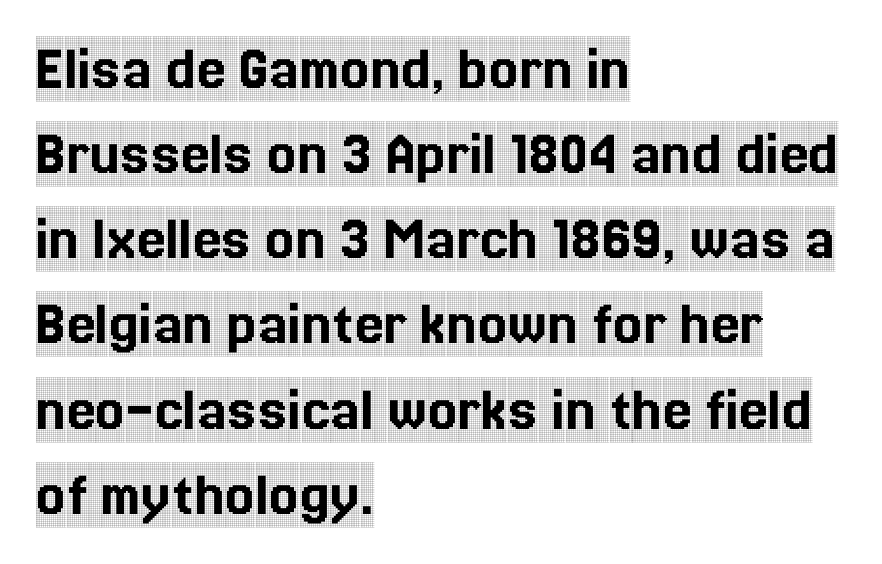
Q: Is the text italic (slanted)? A: No, it is upright.
Q: Is the typeface a serif or a sans-serif typeface? A: Serif.
Q: Is the text underlined? A: No.
Q: How is the paragraph aligned? A: Left-aligned.
Q: Is the spacing between letters normal or unusually wide? A: Normal.
Q: Is the spacing between lines tight, normal or loose? A: Normal.
Q: Width (condensed, normal, or wide)? A: Condensed.
Q: x-height? A: Large.
Q: Monospaced? A: No.
